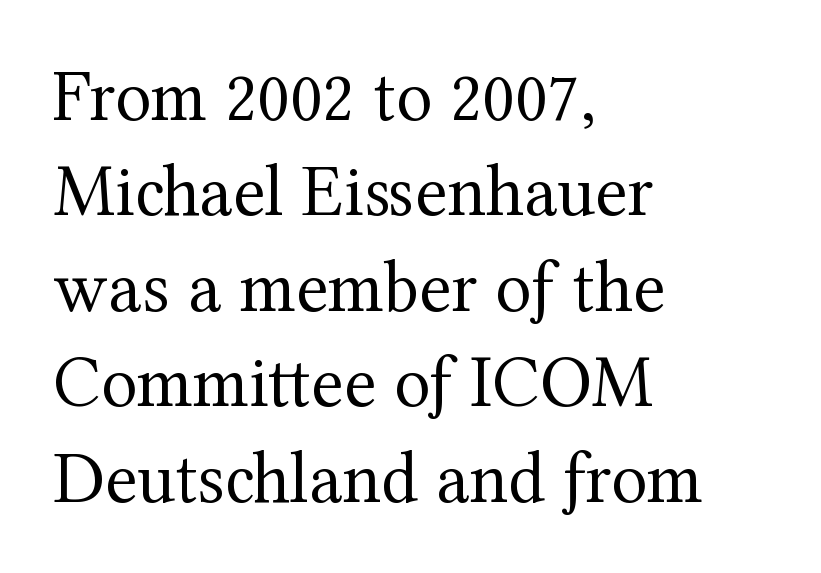
Heft: none added — not bold. Underline: absent. Do the letters lean? They stand straight. Leading matches the norm, producing a regular column. Is this a fixed-width face? No — the glyphs have proportional, varying widths.
